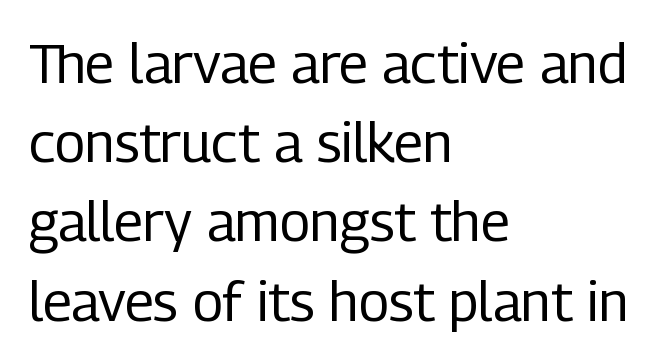
Nope, not italic — everything's standing straight. If you measured baseline to baseline, you'd find a middling distance. Letter spacing: default. Each row of text sits above clean, open space. These lines stack with their left ends in a neat column.
